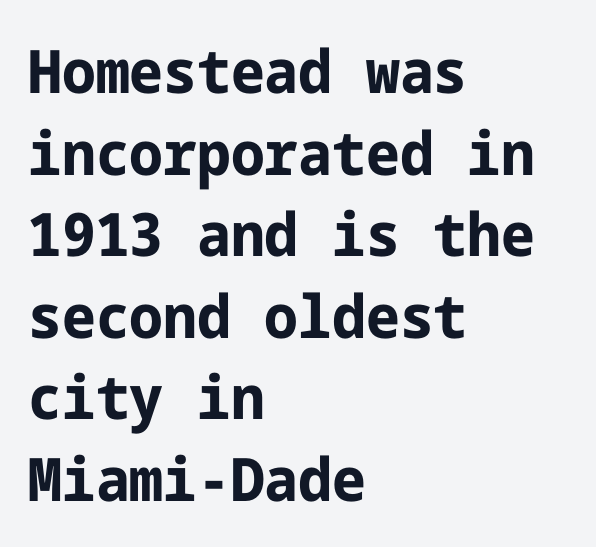
Are there feet on the stems? There aren't — it's a sans. Caption: multi-line text, flush left, ragged right. Descenders are the only things crossing below the line. The font is running at its bold setting. Unlike italic type, these characters show no tilt at all. You could call the tracking neutral — neither tight nor loose.
